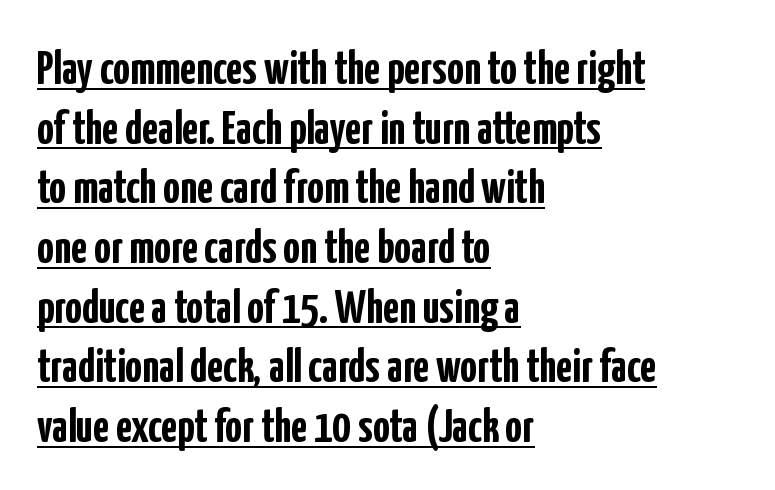
Looks like regular typesetting: each glyph gets only the width it needs. The lettering holds an erect, upright posture throughout. Compared with typical body copy, the letter spacing here is the same. The lines in this sample share a left origin and differ only in where they stop. On the weight axis this lands at bold, roughly 700.
